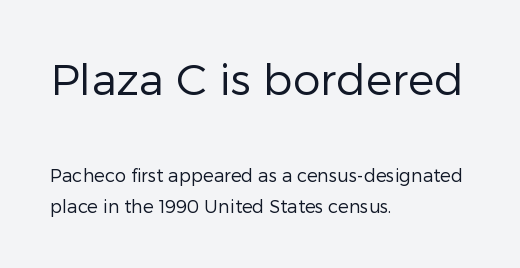
The image shows 44 px regular-weight sans-serif type, upright; set left-aligned, line spacing 1.76x, normal letter spacing, not underlined; the first (top) block is 2.44x larger; low stroke contrast and a medium x-height.
